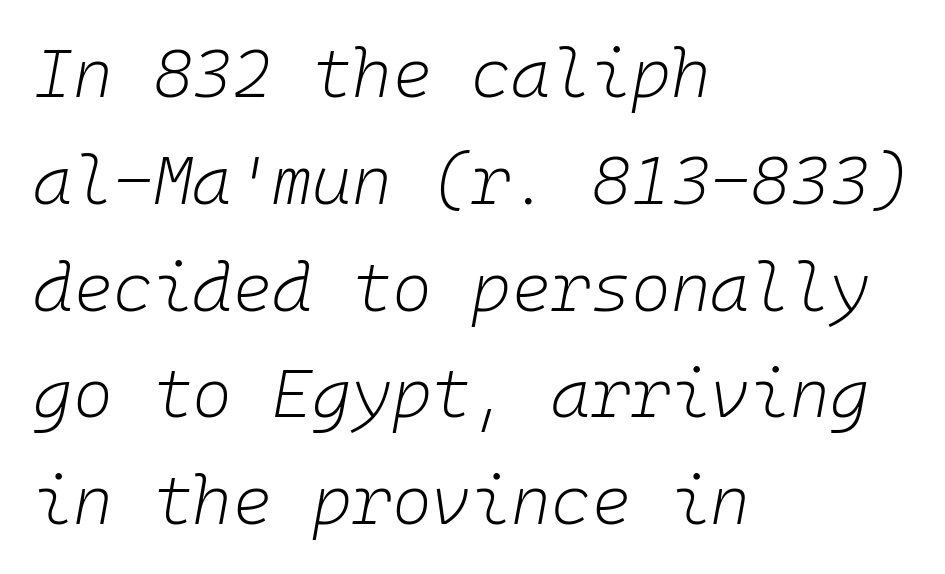
Horizontal alignment here is leftward, the default for most running prose. Every character here occupies the same horizontal width, giving the sample a typewriter-like rhythm. Heft: none added — not bold. Decoration check: the copy has no underline. Rendered with sloped, italic letterforms.
